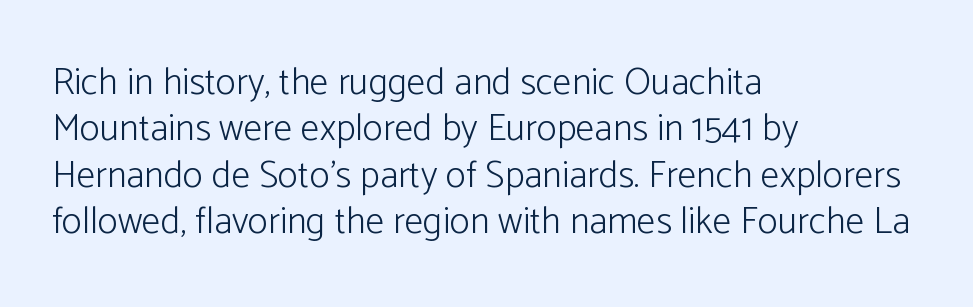
Q: Is the text bold? A: No.
Q: Is the text italic (slanted)? A: No, it is upright.
Q: Is the typeface a serif or a sans-serif typeface? A: Sans-serif.
Q: Is the text underlined? A: No.
Q: How is the paragraph aligned? A: Left-aligned.
Q: Is the spacing between letters normal or unusually wide? A: Normal.
Q: Width (condensed, normal, or wide)? A: Normal.
Q: Stroke contrast? A: Low.
Q: x-height? A: Medium.
Q: Monospaced? A: No.
